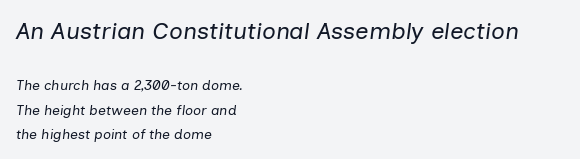
Q: Is the text bold? A: No.
Q: Is the text italic (slanted)? A: Yes, it leans right by about 7 degrees.
Q: Is the text underlined? A: No.
Q: How is the paragraph aligned? A: Left-aligned.
Q: Is the spacing between letters normal or unusually wide? A: Normal.
Q: Which block of text is set in a larger size, the first (top) or the second (bottom)? A: The first (top) one.
